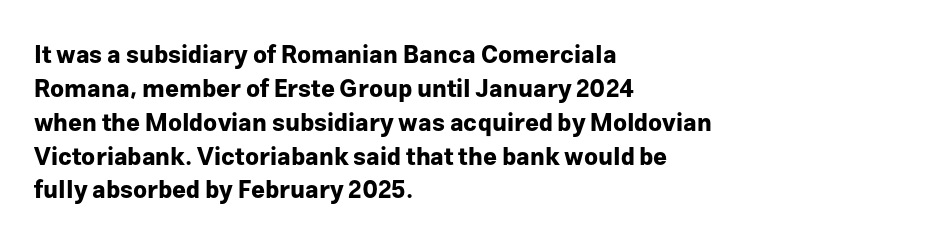
The image shows 24 px bold type, upright; set left-aligned, normal line spacing (1.41x), normal letter spacing, not underlined.
